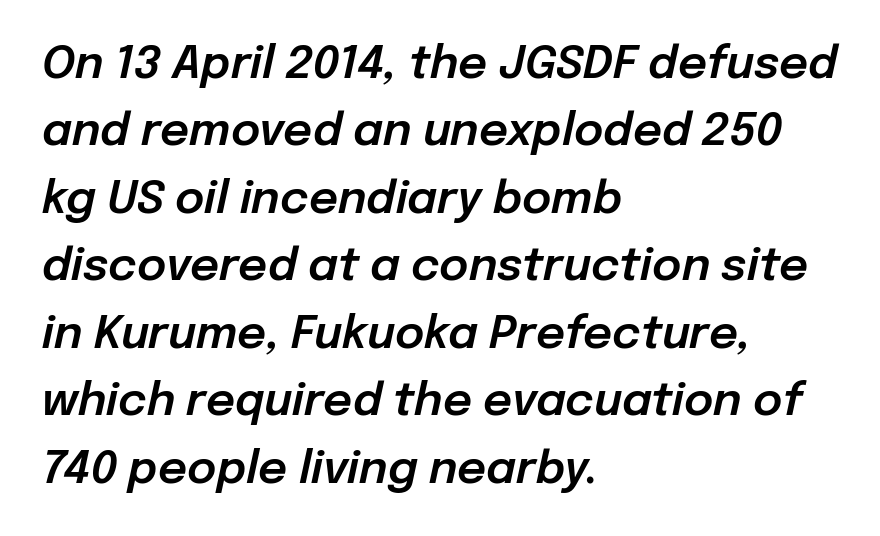
The image shows 45 px text type, italic (leaning right); set left-aligned, normal line spacing (1.5x), normal letter spacing, not underlined; low stroke contrast and a medium x-height.
